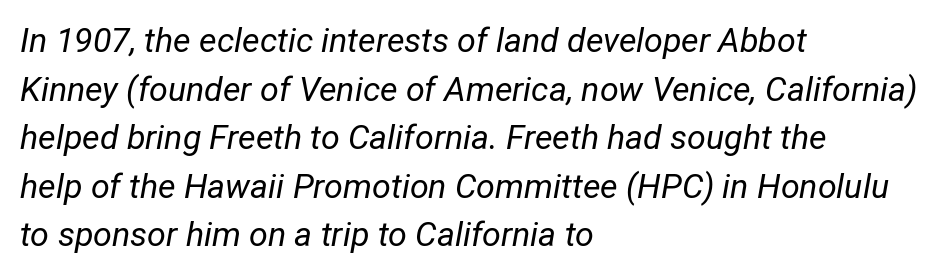
{"italic": "yes", "lean": "right", "slant_degrees": 12, "bold": "no", "weight": "regular", "width": "condensed", "stroke_contrast": "low", "x_height": "medium", "monospaced": "no", "underline": "no", "align": "left", "line_spacing": "normal", "line_spacing_ratio": 1.43, "letter_spacing": "normal", "letter_spacing_em": 0.0, "glyph_px": 34}
